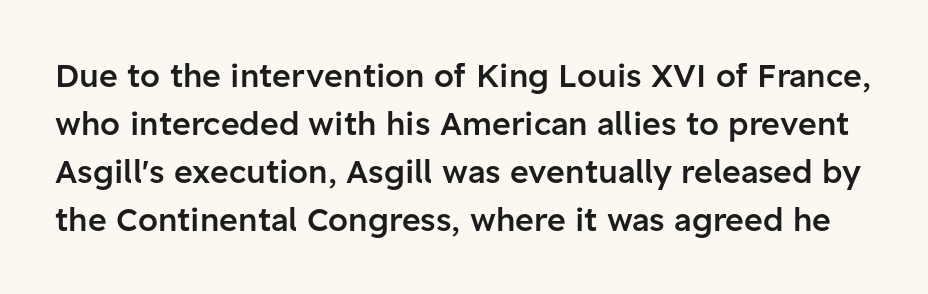
Each new line begins a customary step beneath the previous one. Short note: letters normally spaced. A bare baseline throughout the passage. This sample uses an upright cut, with every glyph sitting square on the baseline.
